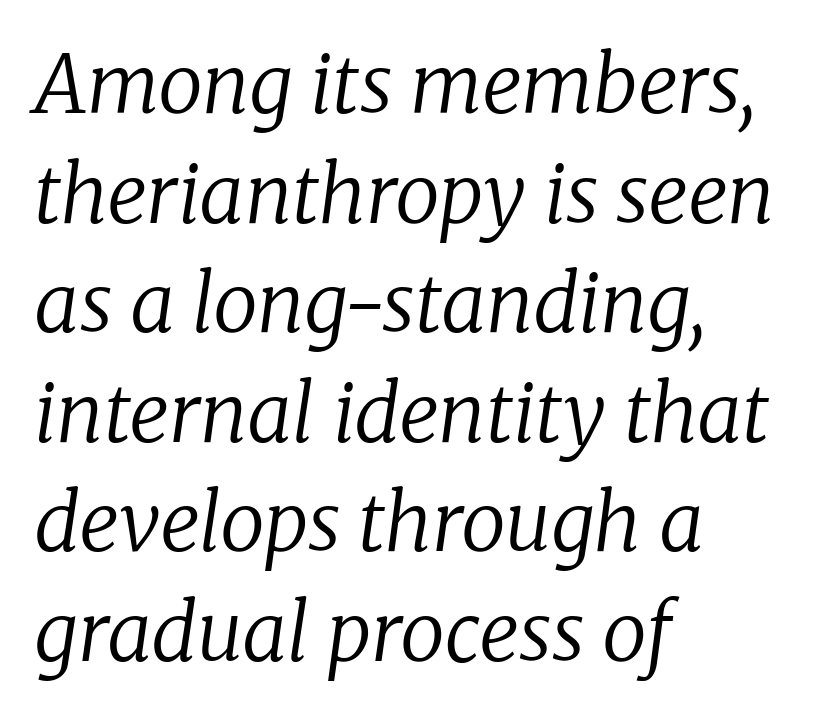
The image shows 80 px regular-weight serif type, italic (leaning right); set left-aligned, normal line spacing (1.37x), normal letter spacing, not underlined; low stroke contrast and a medium x-height.
